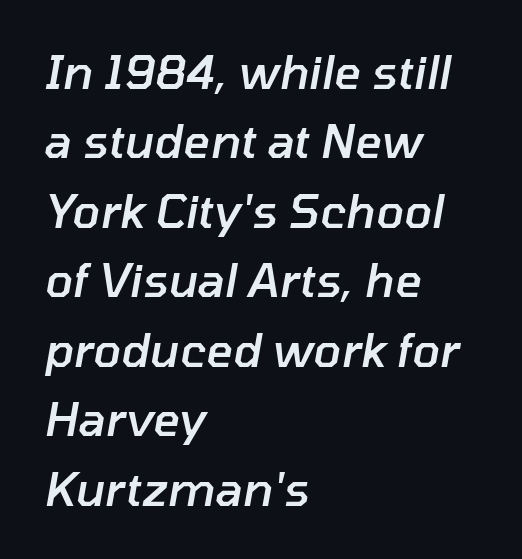
How would I describe the line gaps? Plain and ordinary. The specimen omits any rule beneath the text block's lines. When letters slant like this, we call the style italic. Line beginnings align vertically; line endings do not. The font is running at a semibold setting, under full bold. Think of a printed novel: that variable character pitch is what you see here.
